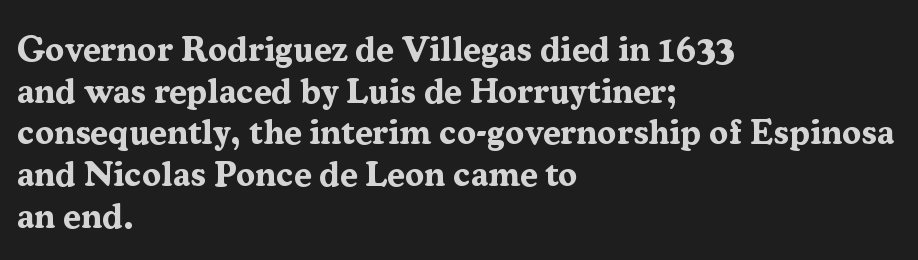
{"serif": "yes", "italic": "no", "bold": "yes", "weight": "bold", "width": "normal", "stroke_contrast": "medium", "x_height": "medium", "monospaced": "no", "underline": "no", "align": "left", "line_spacing_ratio": 1.19, "letter_spacing": "normal", "letter_spacing_em": 0.0, "glyph_px": 35}
